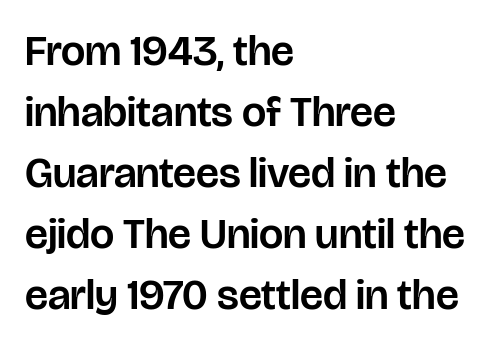
Q: Is the text italic (slanted)? A: No, it is upright.
Q: Is the typeface a serif or a sans-serif typeface? A: Sans-serif.
Q: Is the text underlined? A: No.
Q: How is the paragraph aligned? A: Left-aligned.
Q: Is the spacing between letters normal or unusually wide? A: Normal.
Q: Is the spacing between lines tight, normal or loose? A: Normal.
Q: Width (condensed, normal, or wide)? A: Normal.
Q: Stroke contrast? A: Low.
Q: x-height? A: Large.
Q: Monospaced? A: No.
